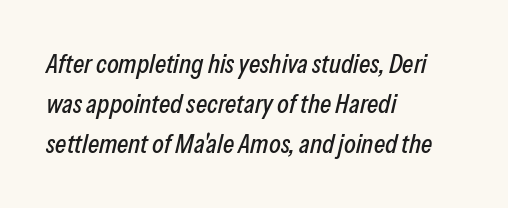
{"italic": "yes", "lean": "right", "slant_degrees": 13, "underline": "no", "align": "left", "line_spacing": "normal", "line_spacing_ratio": 1.49, "letter_spacing": "normal", "letter_spacing_em": 0.0, "glyph_px": 27}
